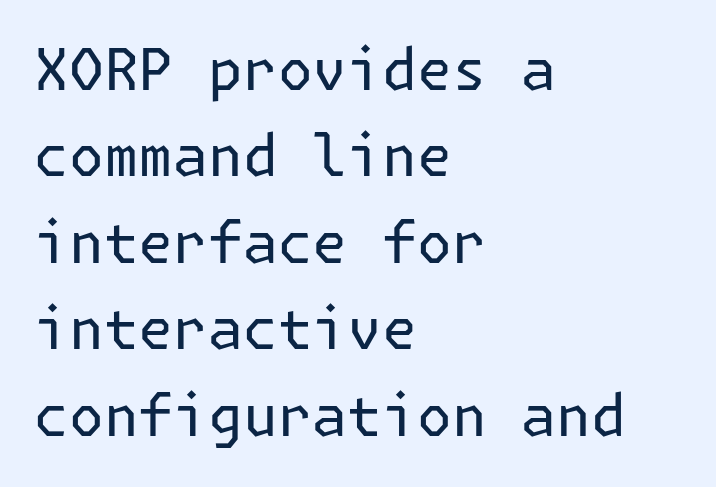
{"serif": "no", "italic": "no", "bold": "no", "weight": "regular", "width": "normal", "stroke_contrast": "low", "x_height": "medium", "underline": "no", "align": "left", "line_spacing": "normal", "line_spacing_ratio": 1.49, "letter_spacing": "normal", "letter_spacing_em": 0.0, "glyph_px": 58}
